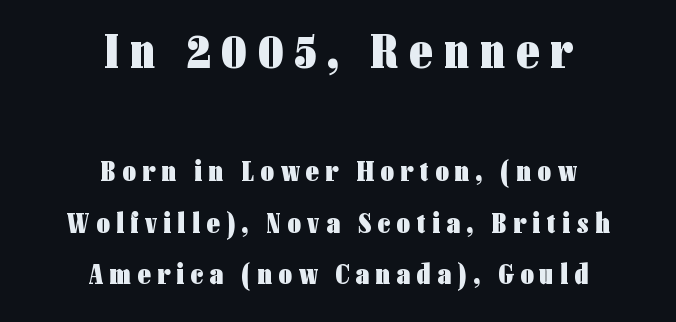
{"serif": "no", "italic": "no", "bold": "yes", "weight": "heavy", "width": "condensed", "stroke_contrast": "low", "x_height": "medium", "monospaced": "no", "underline": "no", "align": "center", "line_spacing_ratio": 1.78, "letter_spacing": "wide", "letter_spacing_em": 0.23, "larger_block": "first", "size_ratio": 1.72, "glyph_px": 50}
